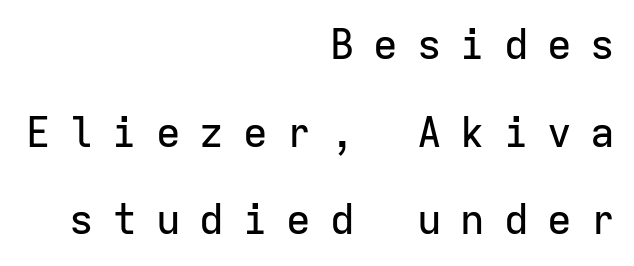
Q: Is the text italic (slanted)? A: No, it is upright.
Q: Is the typeface a serif or a sans-serif typeface? A: Sans-serif.
Q: Is the text underlined? A: No.
Q: How is the paragraph aligned? A: Right-aligned.
Q: Is the spacing between letters normal or unusually wide? A: Unusually wide.
Q: Is the spacing between lines tight, normal or loose? A: Loose.
Q: Width (condensed, normal, or wide)? A: Normal.
Q: Stroke contrast? A: Low.
Q: x-height? A: Medium.
Q: Monospaced? A: Yes.
